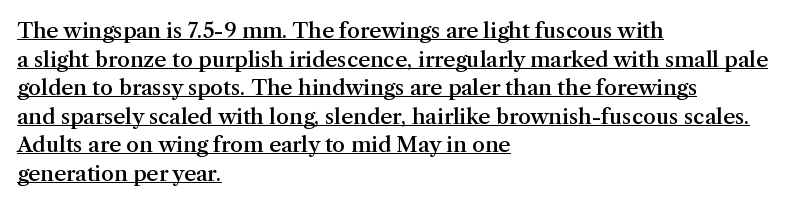
{"italic": "no", "bold": "semi", "underline": "yes", "align": "left", "line_spacing": "normal", "line_spacing_ratio": 1.36, "letter_spacing": "normal", "letter_spacing_em": 0.0, "glyph_px": 21}
